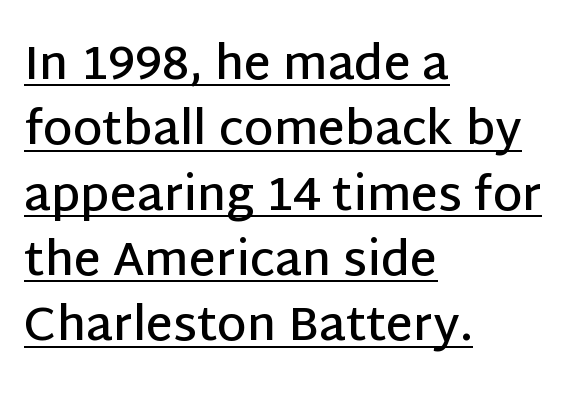
Reading down the column, the eye jumps a familiar distance to each next line. The passage is arranged the way most books set body copy — flush left. Regarding serifs, this sample does without them. When letters stand straight like this, we call the style roman or upright.
